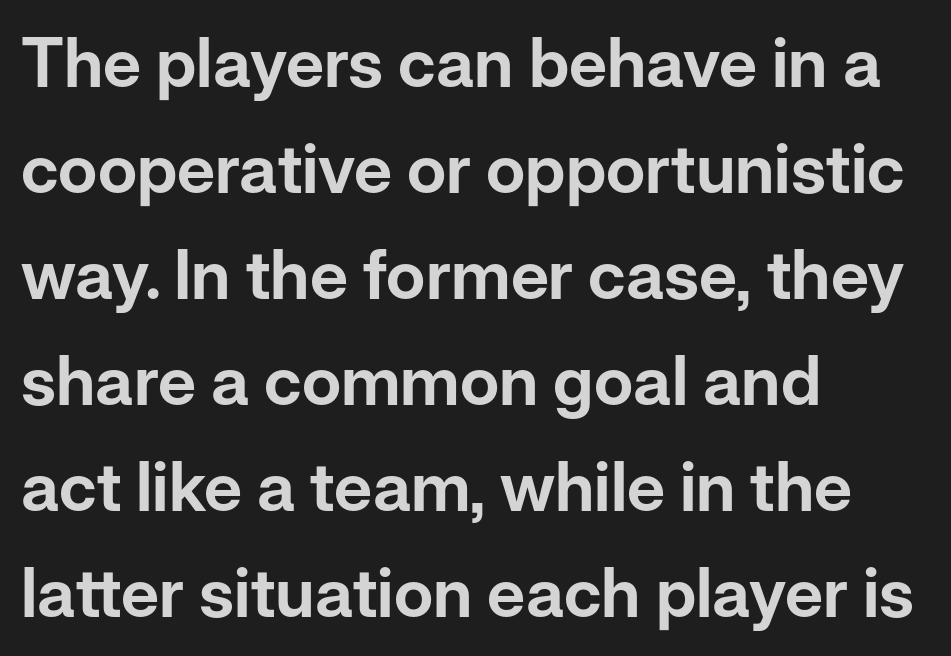
The image shows 68 px sans-serif type, upright; set left-aligned, normal line spacing (1.56x), normal letter spacing, not underlined; low stroke contrast and a medium x-height.
